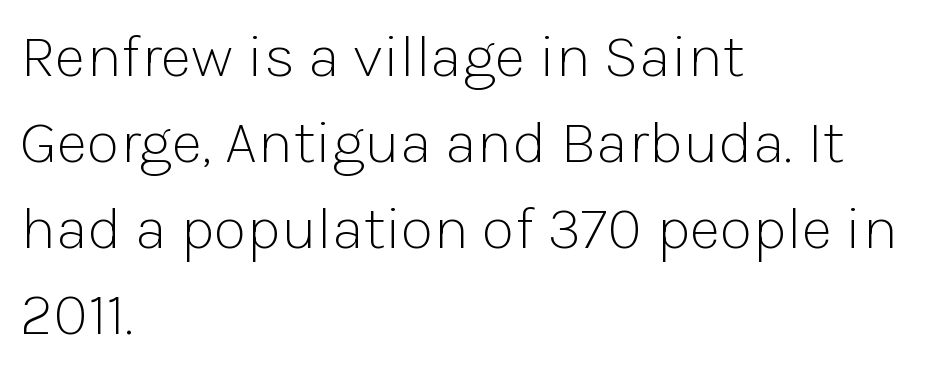
The image shows 61 px light sans-serif type, upright; set left-aligned, normal line spacing (1.41x), normal letter spacing, not underlined; low stroke contrast and a medium x-height.
